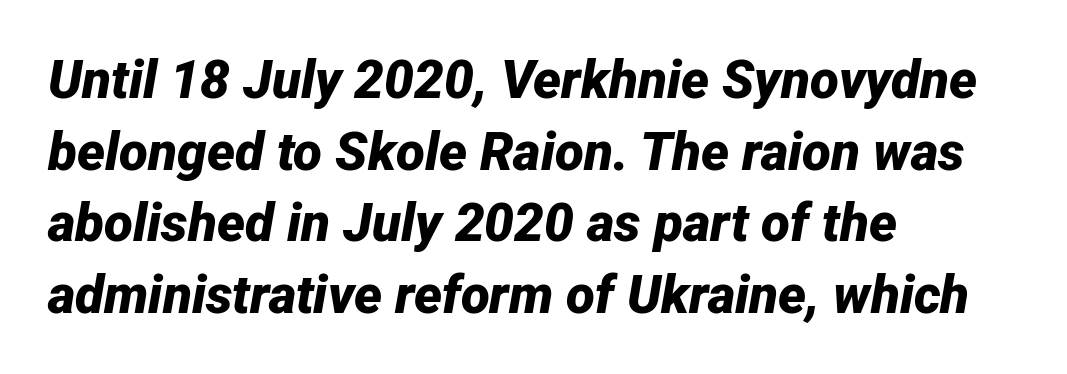
{"italic": "yes", "lean": "right", "slant_degrees": 12, "bold": "yes", "weight": "bold", "width": "normal", "stroke_contrast": "low", "x_height": "medium", "monospaced": "no", "underline": "no", "align": "left", "line_spacing": "normal", "line_spacing_ratio": 1.35, "letter_spacing": "normal", "letter_spacing_em": 0.0, "glyph_px": 53}
